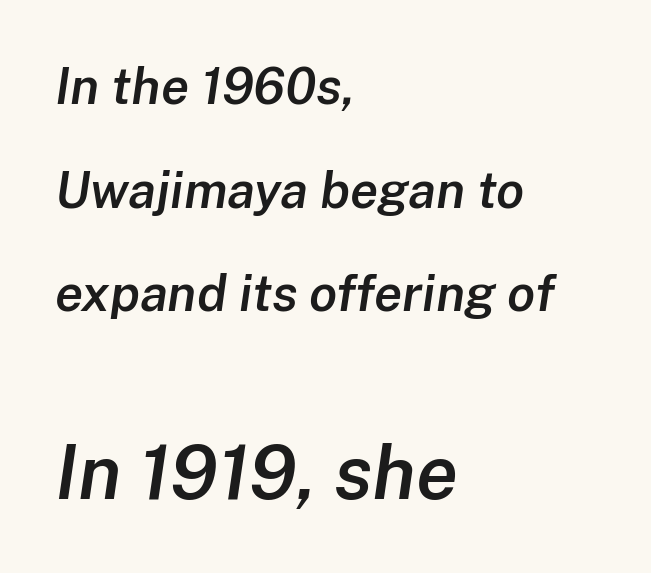
Casual observation: everything's shoved over to the left. Italic: yes, the glyphs are oblique. The foot of each line stays bare and open. This sample has the flowing, uneven cadence of proportional lettering.
